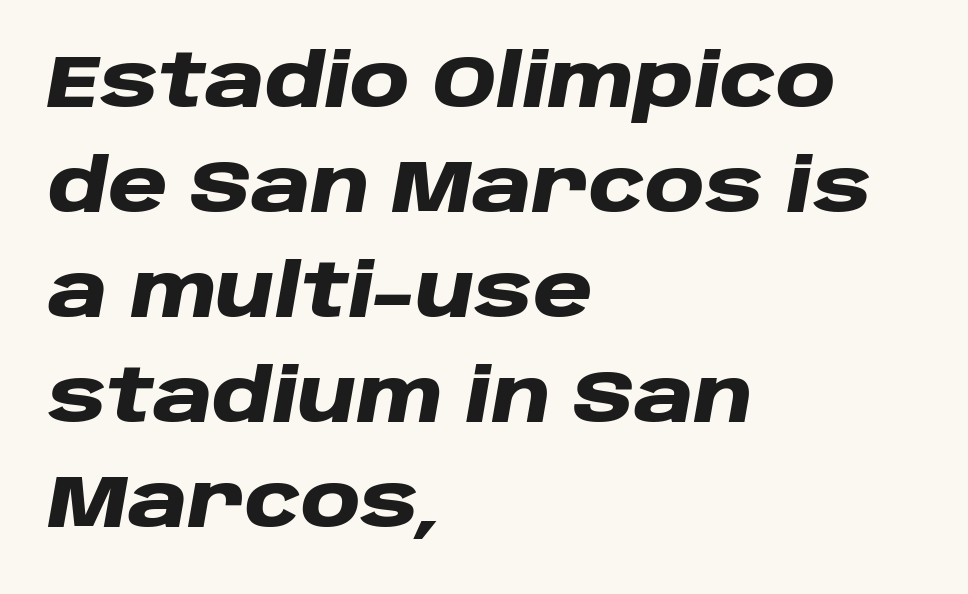
The image shows 73 px heavy, wide type, italic (leaning right); set left-aligned, normal line spacing (1.44x), normal letter spacing, not underlined; low stroke contrast and a large x-height.
